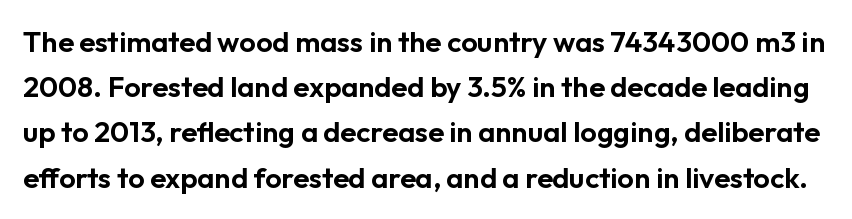
Here the glyphs are tracked normally, forming tight word shapes. Interline gaps are of average width in this sample. Each letter's strokes conclude bluntly, with no projecting serifs. Nobody drew a line under any word here. Nope, not italic — everything's standing straight. A typesetter would call this proportional, since set widths differ per character.
